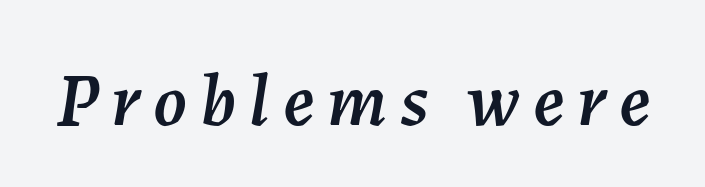
{"italic": "yes", "lean": "right", "slant_degrees": 7, "width": "normal", "stroke_contrast": "medium", "x_height": "medium", "monospaced": "no", "underline": "no", "glyph_px": 75}
